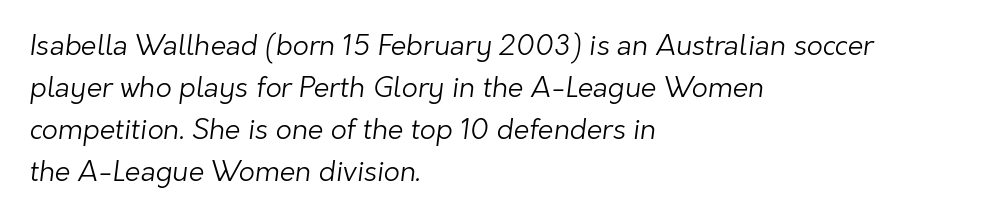
The passage shown has conventional tracking throughout. Spacing verdict: proportional, widths tailored to each character. The string is rendered with underlining switched off. A normal amount of white space separates one row of letters from the next. Unbolded letterforms with no extra heft. Examine the stroke ends and you'll find no serifs.
